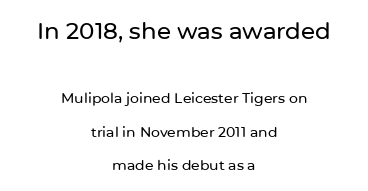
Q: Is the text italic (slanted)? A: No, it is upright.
Q: Is the text underlined? A: No.
Q: How is the paragraph aligned? A: Centered.
Q: Is the spacing between letters normal or unusually wide? A: Normal.
Q: Is the spacing between lines tight, normal or loose? A: Loose.
Q: Which block of text is set in a larger size, the first (top) or the second (bottom)? A: The first (top) one.
